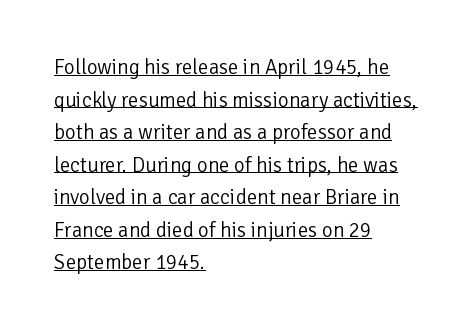
Q: Is the text bold? A: No.
Q: Is the text italic (slanted)? A: No, it is upright.
Q: Is the text underlined? A: Yes.
Q: How is the paragraph aligned? A: Left-aligned.
Q: Is the spacing between letters normal or unusually wide? A: Normal.
Q: Is the spacing between lines tight, normal or loose? A: Normal.
